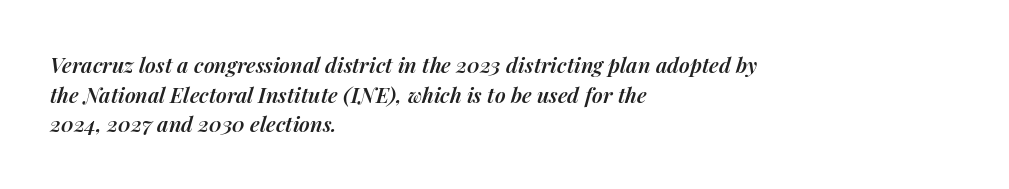
Q: Is the text bold? A: Semi-bold.
Q: Is the text italic (slanted)? A: Yes, it leans right by about 14 degrees.
Q: Is the text underlined? A: No.
Q: How is the paragraph aligned? A: Left-aligned.
Q: Is the spacing between letters normal or unusually wide? A: Normal.
Q: Is the spacing between lines tight, normal or loose? A: Normal.
